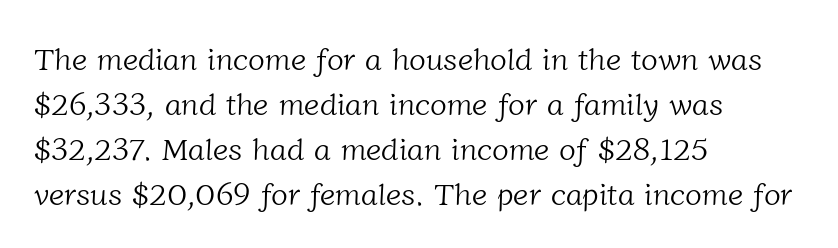
The image shows 31 px light serif type; set left-aligned, normal line spacing (1.45x), normal letter spacing, not underlined; low stroke contrast and a medium x-height.
